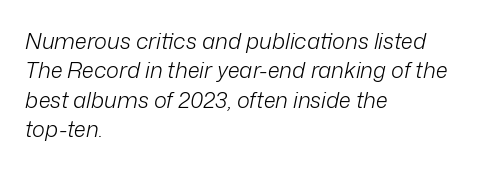
Q: Is the text bold? A: No.
Q: Is the text italic (slanted)? A: Yes, it leans right by about 12 degrees.
Q: Is the text underlined? A: No.
Q: How is the paragraph aligned? A: Left-aligned.
Q: Is the spacing between letters normal or unusually wide? A: Normal.
Q: Is the spacing between lines tight, normal or loose? A: Normal.
